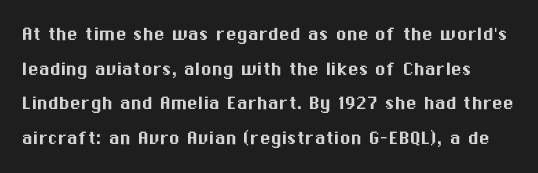
{"italic": "no", "underline": "no", "line_spacing": "normal", "line_spacing_ratio": 1.57, "letter_spacing": "normal", "letter_spacing_em": 0.0, "glyph_px": 22}
